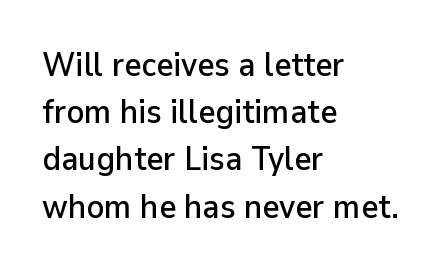
{"serif": "no", "italic": "no", "width": "normal", "stroke_contrast": "low", "x_height": "medium", "monospaced": "no", "underline": "no", "align": "left", "line_spacing": "normal", "line_spacing_ratio": 1.43, "letter_spacing": "normal", "letter_spacing_em": 0.0, "glyph_px": 33}
